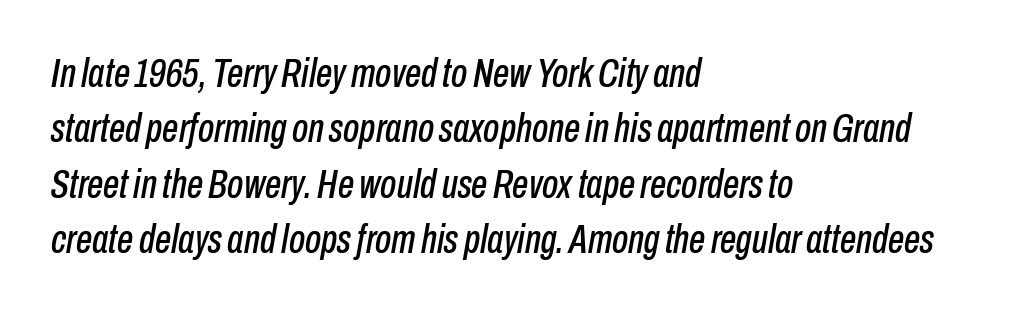
If you measured baseline to baseline, you'd find a middling distance. The rag falls on the right side of this text block. Honestly, there is no underline to notice here at all. Notice how the stems are inclined rather than vertical — that's the hallmark of italics.
